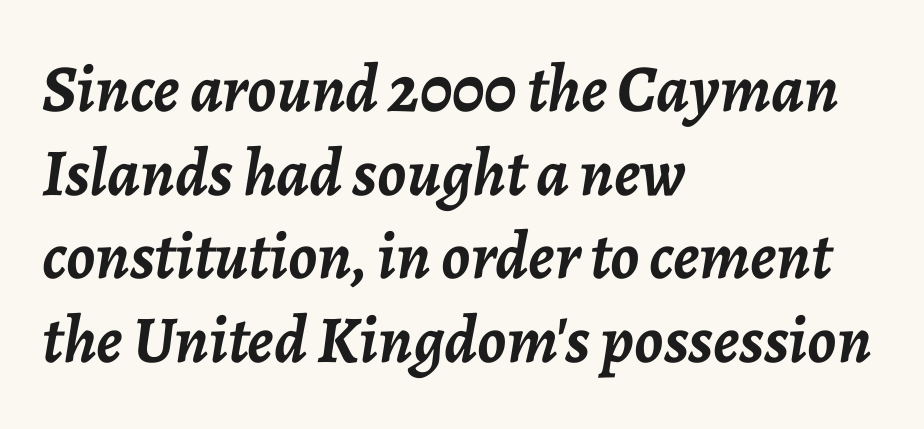
Q: Is the text bold? A: Yes.
Q: Is the text italic (slanted)? A: Yes, it leans right by about 7 degrees.
Q: Is the text underlined? A: No.
Q: How is the paragraph aligned? A: Left-aligned.
Q: Is the spacing between letters normal or unusually wide? A: Normal.
Q: Is the spacing between lines tight, normal or loose? A: Normal.
Q: Width (condensed, normal, or wide)? A: Normal.
Q: Stroke contrast? A: Low.
Q: x-height? A: Medium.
Q: Monospaced? A: No.
